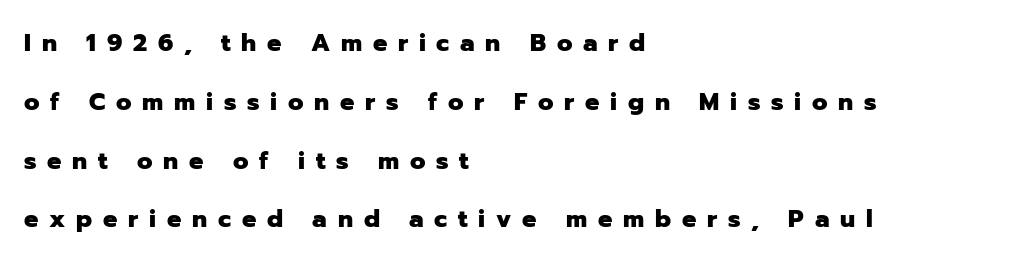
The image shows 24 px bold type, upright; set left-aligned, loose line spacing (2.45x), unusually wide letter spacing (+0.45 em), not underlined.
